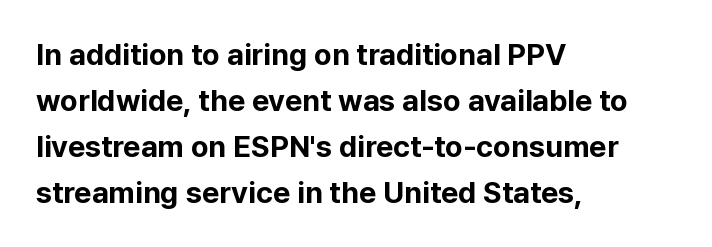
The rag falls on the right side of this text block. Italic: no, the glyphs are upright roman. This sample has the flowing, uneven cadence of proportional lettering. No feet cap the strokes, marking this as sans-serif type.
